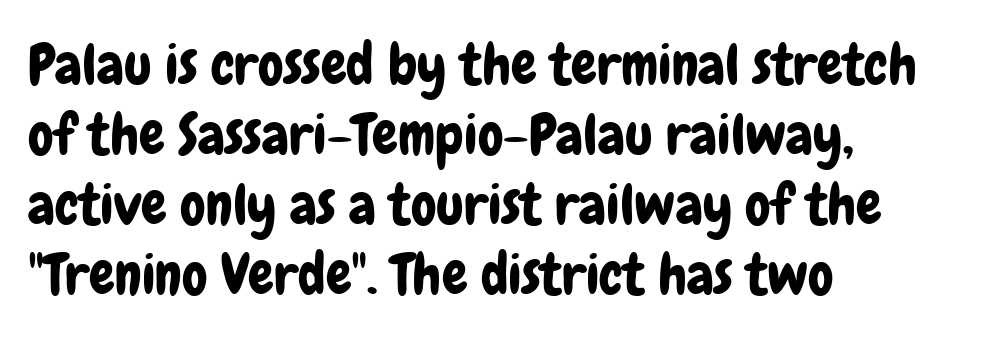
{"serif": "no", "italic": "no", "width": "condensed", "stroke_contrast": "low", "x_height": "medium", "monospaced": "no", "underline": "no", "align": "left", "line_spacing_ratio": 1.23, "letter_spacing": "normal", "letter_spacing_em": 0.0, "glyph_px": 57}
